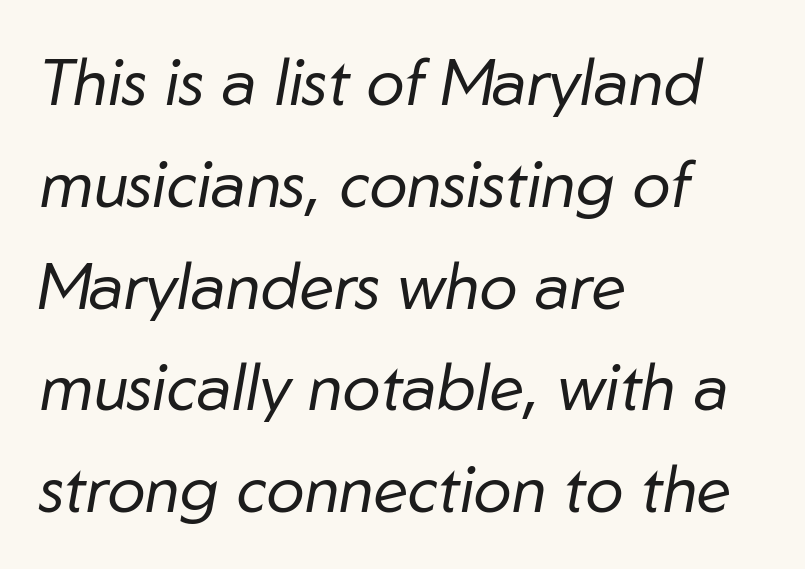
The characters are drawn with everyday or finer stroke widths. A bare baseline throughout the passage. The whole block is typeset with a tilt. Rows of type keep a routine distance in the vertical direction. The rendering keeps characters at their native spacing. Each line starts at the same left margin while the right side varies.
